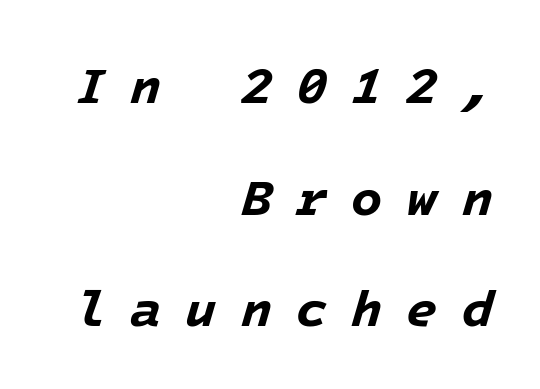
The image shows 51 px bold type, italic (leaning right); set right-aligned, loose line spacing (2.19x), unusually wide letter spacing (+0.47 em), not underlined; low stroke contrast and a medium x-height.
